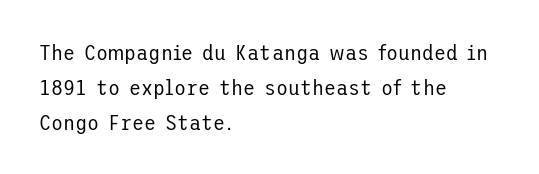
{"italic": "no", "bold": "no", "underline": "no", "align": "left", "line_spacing": "normal", "line_spacing_ratio": 1.59, "letter_spacing": "normal", "letter_spacing_em": 0.0, "glyph_px": 22}
